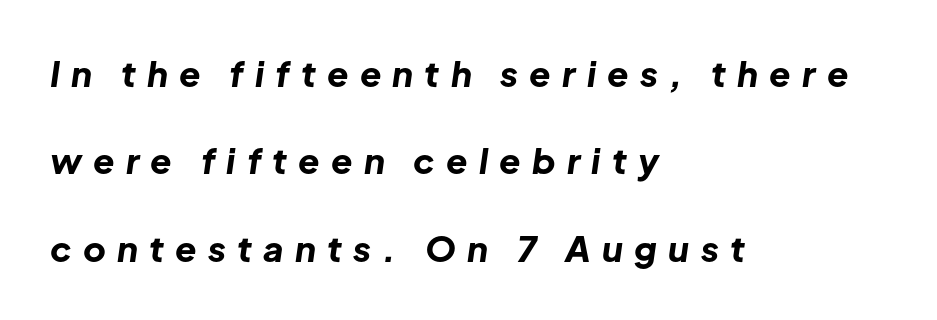
Q: Is the text bold? A: Yes.
Q: Is the text italic (slanted)? A: Yes, it leans right by about 8 degrees.
Q: Is the text underlined? A: No.
Q: How is the paragraph aligned? A: Left-aligned.
Q: Is the spacing between letters normal or unusually wide? A: Unusually wide.
Q: Is the spacing between lines tight, normal or loose? A: Loose.
Q: Width (condensed, normal, or wide)? A: Normal.
Q: Stroke contrast? A: Low.
Q: x-height? A: Medium.
Q: Monospaced? A: No.
